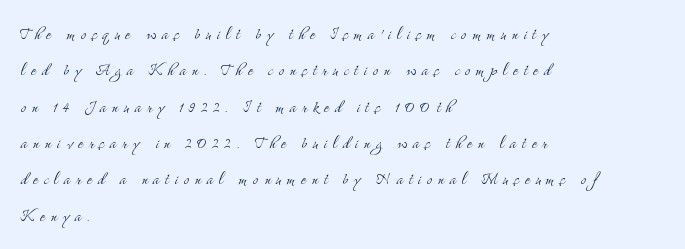
Someone cranked the tracking dial way up on this one. The letterforms sit at book weight or below. The typesetter chose a ragged-right arrangement here. No word sits above an underline.
